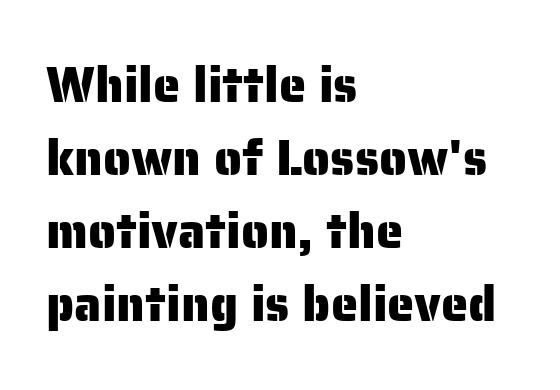
Q: Is the text italic (slanted)? A: No, it is upright.
Q: Is the typeface a serif or a sans-serif typeface? A: Sans-serif.
Q: Is the text underlined? A: No.
Q: How is the paragraph aligned? A: Left-aligned.
Q: Is the spacing between letters normal or unusually wide? A: Normal.
Q: Is the spacing between lines tight, normal or loose? A: Normal.
Q: Width (condensed, normal, or wide)? A: Normal.
Q: Stroke contrast? A: Low.
Q: x-height? A: Medium.
Q: Monospaced? A: No.
